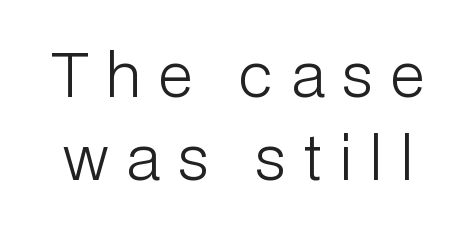
The image shows 60 px light sans-serif type, upright; set normal line spacing (1.38x), unusually wide letter spacing (+0.3 em), not underlined; low stroke contrast and a medium x-height.
